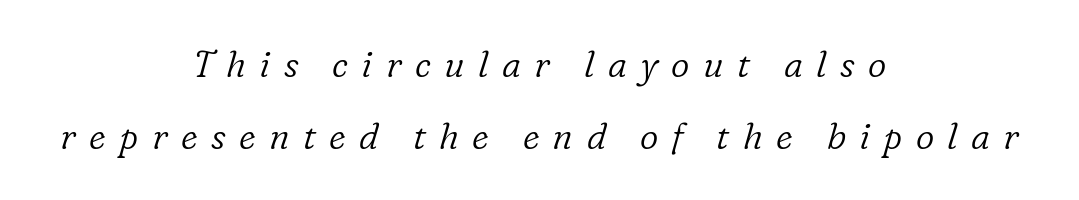
{"serif": "yes", "italic": "yes", "lean": "right", "slant_degrees": 16, "bold": "no", "weight": "light", "width": "normal", "stroke_contrast": "low", "x_height": "medium", "monospaced": "no", "underline": "no", "align": "center", "line_spacing": "loose", "line_spacing_ratio": 2.0, "letter_spacing": "wide", "letter_spacing_em": 0.37, "glyph_px": 36}
